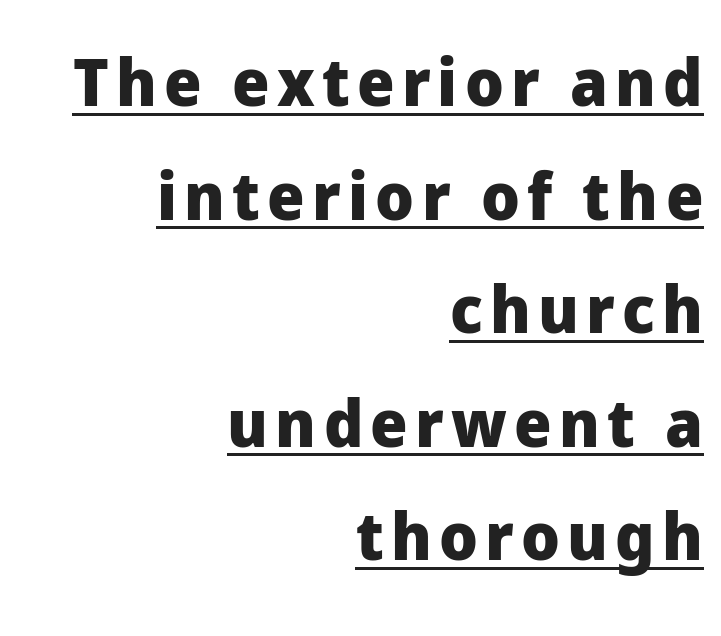
The image shows 66 px heavy sans-serif type, upright; set right-aligned, line spacing 1.72x, underlined; low stroke contrast and a medium x-height.
